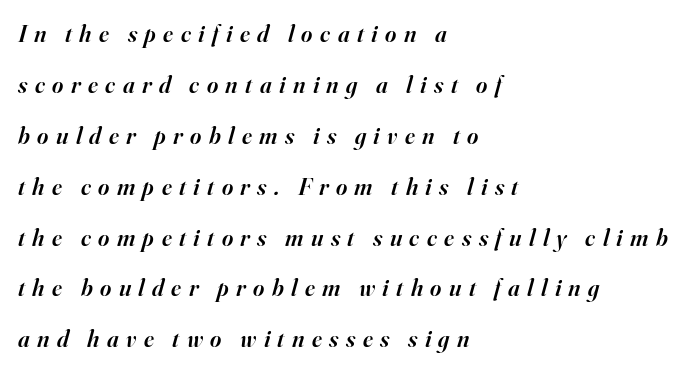
A clean baseline with only descenders dipping below it. Honestly, the rows look like they've been pulled way apart. This sample uses expanded letter spacing, leaving extra air between glyphs. Does the weight exceed regular? Yes, but only to semibold.
